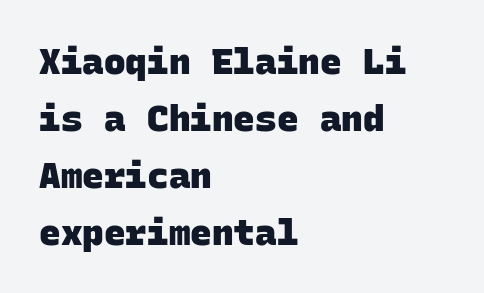
The image shows 36 px heavy sans-serif type, monospaced; set left-aligned, normal line spacing (1.58x), normal letter spacing, not underlined; low stroke contrast and a large x-height.
